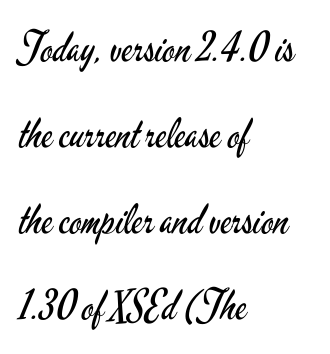
The letters carry no serifs — their stems end cleanly without finishing strokes. The gap between lines stays unmarked. Layout note: lines flush left. Compared with typical body copy, the letter spacing here is the same.
